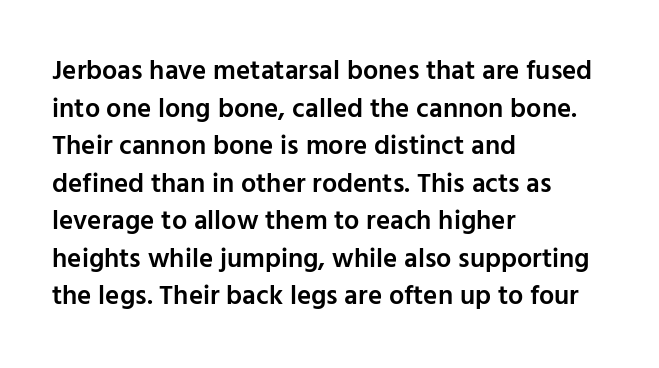
If you drew a ruler down the left edge, every line would touch it. Does the leading feel generous? No, just average. The gap between lines stays unmarked. This is the in-between weight designers call semibold or demi. These lines keep a tight, regular rhythm from letter to letter. This is roman type, the default non-slanted kind.
